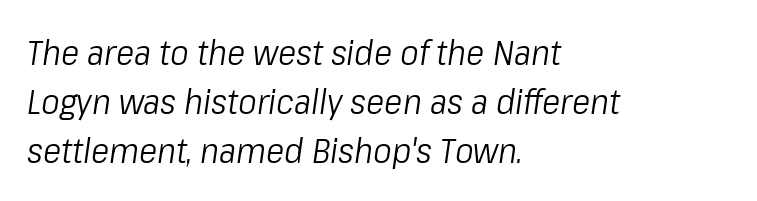
{"italic": "yes", "lean": "right", "slant_degrees": 8, "bold": "no", "weight": "light", "width": "condensed", "stroke_contrast": "low", "x_height": "medium", "monospaced": "no", "underline": "no", "align": "left", "line_spacing": "normal", "line_spacing_ratio": 1.4, "letter_spacing": "normal", "letter_spacing_em": 0.0, "glyph_px": 35}
